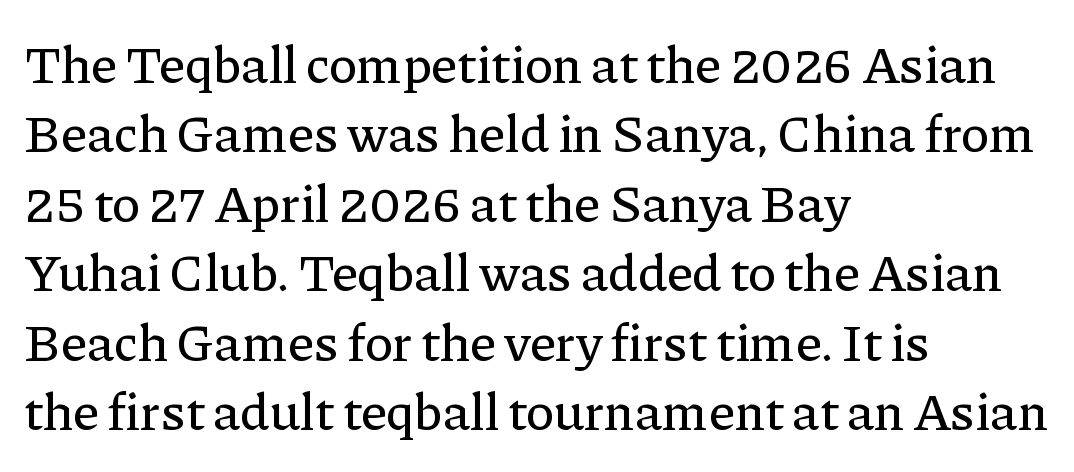
Vertical strokes here are truly vertical. The text was rendered using a seriffed face with decorative stroke endings. Regular leading. These lines are rendered in a variable-pitch font. Which margin do the lines hug? The left one — the right edge is uneven. The letterforms sit shoulder to shoulder at normal distance.
